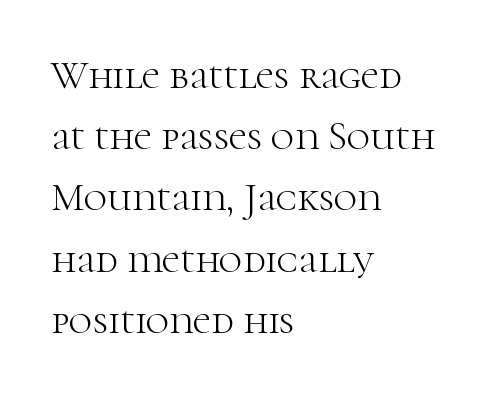
The image shows 40 px light serif type, upright; set left-aligned, normal line spacing (1.53x), normal letter spacing, not underlined; high stroke contrast and a medium x-height.
